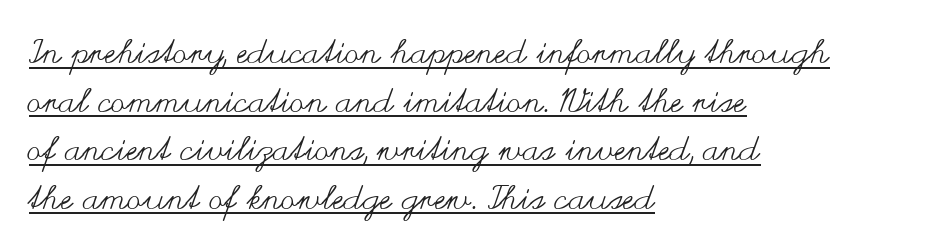
{"bold": "no", "weight": "regular", "width": "wide", "stroke_contrast": "medium", "x_height": "small", "monospaced": "no", "underline": "yes", "align": "left", "line_spacing": "normal", "line_spacing_ratio": 1.47, "letter_spacing": "normal", "letter_spacing_em": 0.0, "glyph_px": 33}
